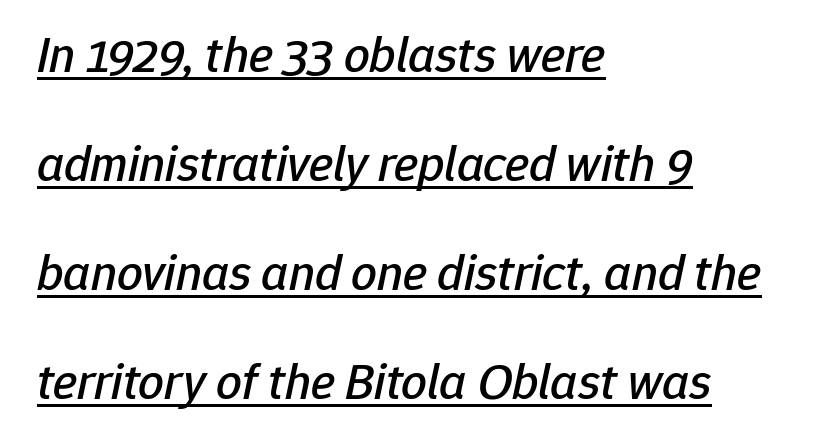
Slant detected: the letters are inclined. Short note: letters normally spaced. The letters advance in unequal steps, a hallmark of proportional type. Each new line begins a long way beneath the previous one. Decoration check: the copy is underlined.
